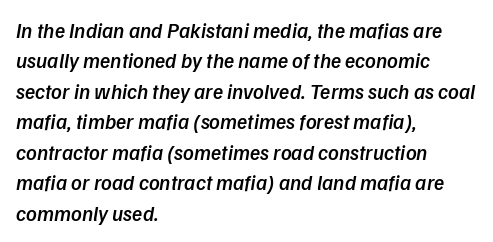
{"italic": "yes", "lean": "right", "slant_degrees": 9, "bold": "semi", "underline": "no", "align": "left", "line_spacing": "normal", "line_spacing_ratio": 1.45, "letter_spacing": "normal", "letter_spacing_em": 0.0, "glyph_px": 21}
